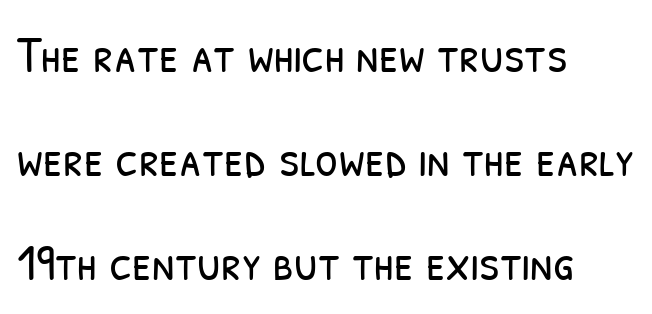
Q: Is the text bold? A: No.
Q: Is the typeface a serif or a sans-serif typeface? A: Sans-serif.
Q: Is the text underlined? A: No.
Q: How is the paragraph aligned? A: Left-aligned.
Q: Is the spacing between letters normal or unusually wide? A: Normal.
Q: Is the spacing between lines tight, normal or loose? A: Loose.
Q: Width (condensed, normal, or wide)? A: Condensed.
Q: Stroke contrast? A: Low.
Q: x-height? A: Medium.
Q: Monospaced? A: No.
